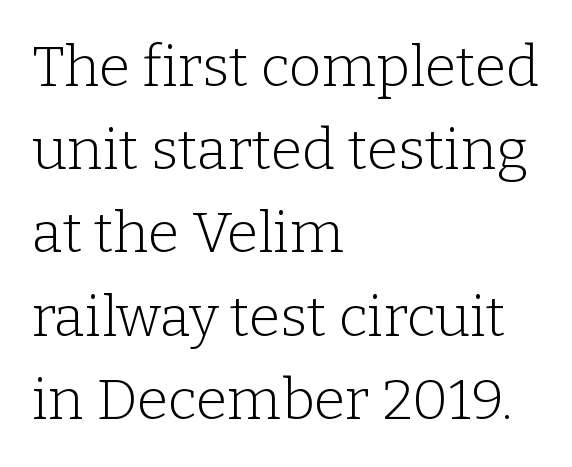
Q: Is the text bold? A: No.
Q: Is the text italic (slanted)? A: No, it is upright.
Q: Is the typeface a serif or a sans-serif typeface? A: Serif.
Q: Is the text underlined? A: No.
Q: How is the paragraph aligned? A: Left-aligned.
Q: Is the spacing between letters normal or unusually wide? A: Normal.
Q: Is the spacing between lines tight, normal or loose? A: Normal.
Q: Width (condensed, normal, or wide)? A: Normal.
Q: Stroke contrast? A: Low.
Q: x-height? A: Medium.
Q: Monospaced? A: No.
